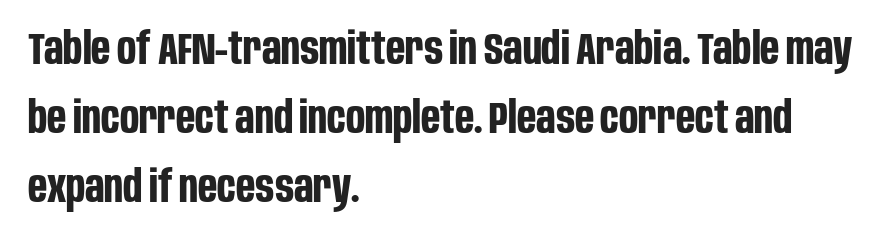
One glance says typical: line gaps are just what's usual. Designer's note — italics off, roman on. Compared with typical body copy, the letter spacing here is the same. Is this a fixed-width face? No — the glyphs have proportional, varying widths.
